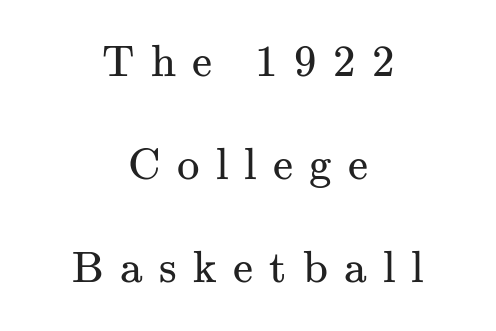
Q: Is the text bold? A: No.
Q: Is the text italic (slanted)? A: No, it is upright.
Q: Is the typeface a serif or a sans-serif typeface? A: Serif.
Q: Is the text underlined? A: No.
Q: How is the paragraph aligned? A: Centered.
Q: Is the spacing between letters normal or unusually wide? A: Unusually wide.
Q: Is the spacing between lines tight, normal or loose? A: Loose.
Q: Width (condensed, normal, or wide)? A: Normal.
Q: Stroke contrast? A: Medium.
Q: x-height? A: Small.
Q: Monospaced? A: No.
